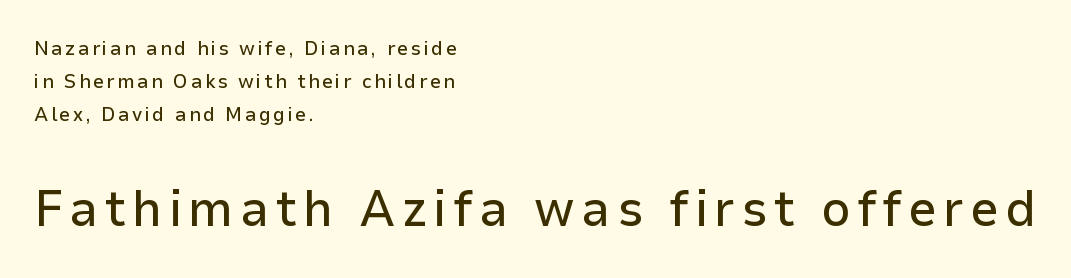
{"serif": "no", "italic": "no", "width": "normal", "stroke_contrast": "low", "x_height": "medium", "monospaced": "no", "underline": "no", "align": "left", "line_spacing": "normal", "line_spacing_ratio": 1.65, "larger_block": "second", "size_ratio": 2.55, "glyph_px": 51}
